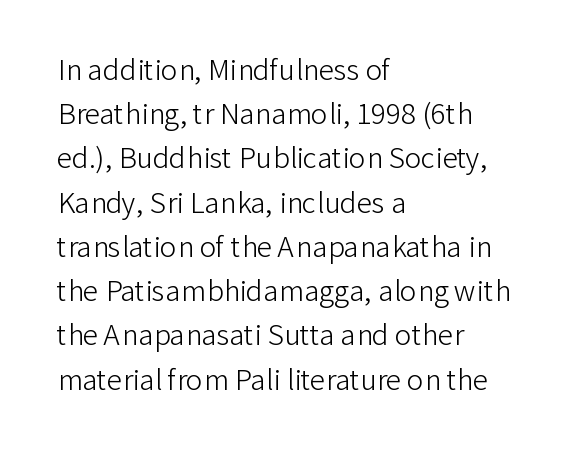
Q: Is the text bold? A: No.
Q: Is the text italic (slanted)? A: No, it is upright.
Q: Is the typeface a serif or a sans-serif typeface? A: Sans-serif.
Q: Is the text underlined? A: No.
Q: How is the paragraph aligned? A: Left-aligned.
Q: Is the spacing between letters normal or unusually wide? A: Normal.
Q: Is the spacing between lines tight, normal or loose? A: Normal.
Q: Width (condensed, normal, or wide)? A: Normal.
Q: Stroke contrast? A: Low.
Q: x-height? A: Medium.
Q: Monospaced? A: No.
